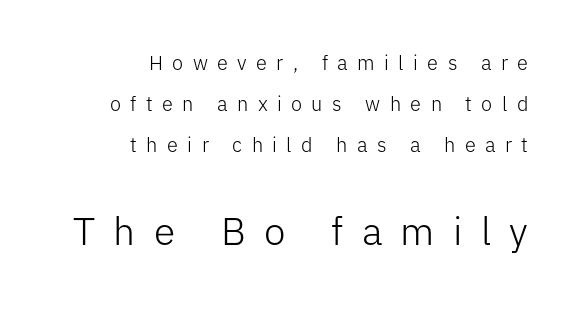
{"serif": "no", "italic": "no", "bold": "no", "weight": "light", "width": "normal", "stroke_contrast": "low", "x_height": "medium", "monospaced": "no", "underline": "no", "align": "right", "line_spacing": "loose", "line_spacing_ratio": 2.04, "letter_spacing": "wide", "letter_spacing_em": 0.47, "larger_block": "second", "size_ratio": 1.95, "glyph_px": 39}
